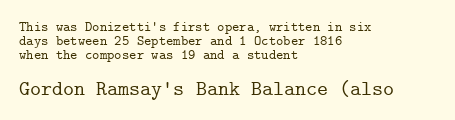
The image shows 21 px text type, upright; set left-aligned, tight line spacing (0.99x), normal letter spacing, not underlined; the second (bottom) block is 1.5x larger.
